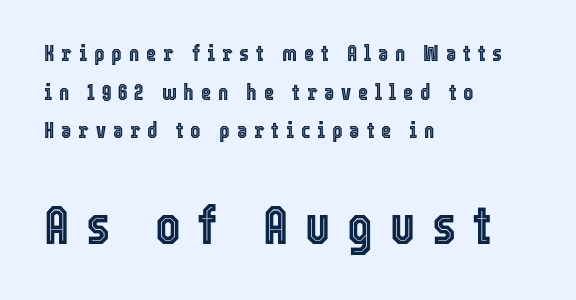
Q: Is the text italic (slanted)? A: No, it is upright.
Q: Is the text underlined? A: No.
Q: How is the paragraph aligned? A: Left-aligned.
Q: Is the spacing between letters normal or unusually wide? A: Unusually wide.
Q: Which block of text is set in a larger size, the first (top) or the second (bottom)? A: The second (bottom) one.
Q: Width (condensed, normal, or wide)? A: Condensed.
Q: x-height? A: Medium.
Q: Monospaced? A: No.
